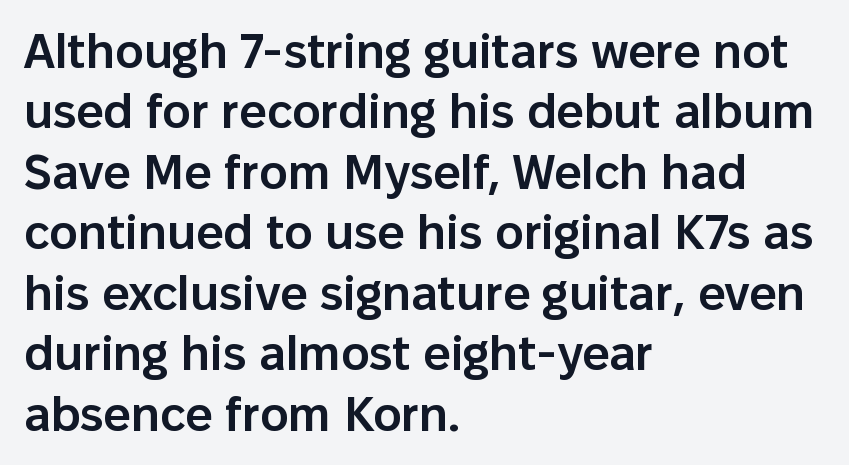
The characters look somewhat weighty, a semibold short of true bold. These lines were composed using upright roman letters. The typeface chosen for these lines omits serifs. This sample is left-justified, so line endings fall wherever the words run out. Each letter keeps its own natural width here, so spacing adapts to shape. The foot of each line stays bare and open.
